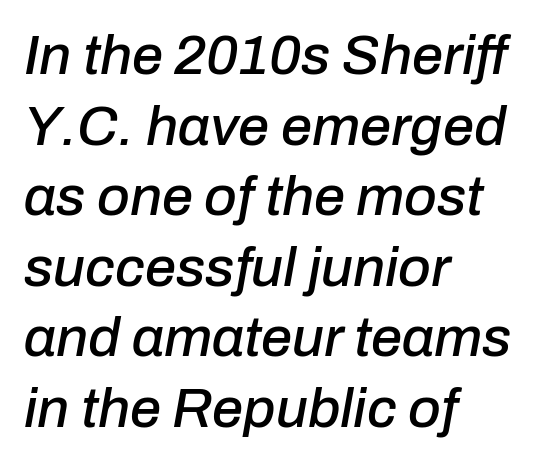
Q: Is the text italic (slanted)? A: Yes, it leans right by about 10 degrees.
Q: Is the text underlined? A: No.
Q: How is the paragraph aligned? A: Left-aligned.
Q: Is the spacing between letters normal or unusually wide? A: Normal.
Q: Is the spacing between lines tight, normal or loose? A: Normal.
Q: Width (condensed, normal, or wide)? A: Normal.
Q: Stroke contrast? A: Low.
Q: x-height? A: Medium.
Q: Monospaced? A: No.
